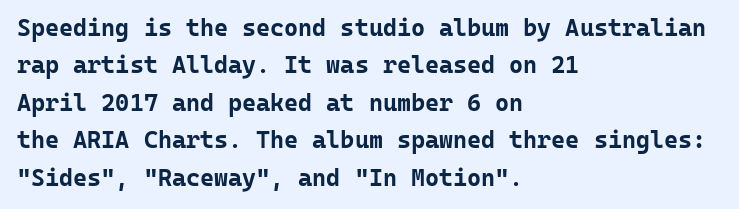
Q: Is the text bold? A: Yes.
Q: Is the text italic (slanted)? A: No, it is upright.
Q: Is the text underlined? A: No.
Q: How is the paragraph aligned? A: Left-aligned.
Q: Is the spacing between letters normal or unusually wide? A: Normal.
Q: Is the spacing between lines tight, normal or loose? A: Normal.
